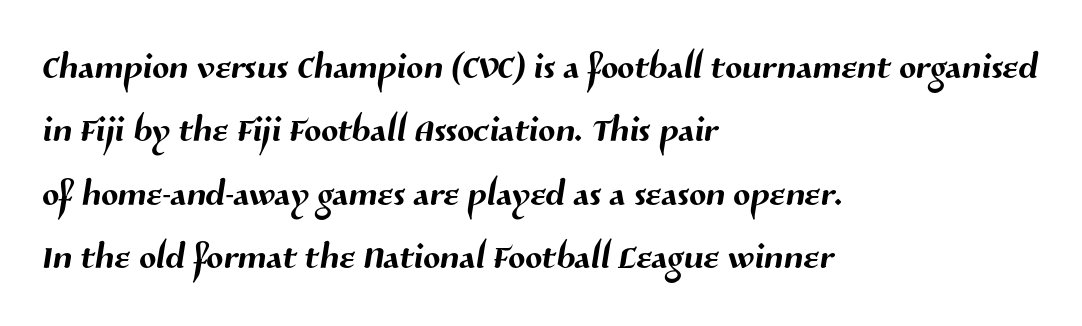
Q: Is the typeface a serif or a sans-serif typeface? A: Sans-serif.
Q: Is the text underlined? A: No.
Q: How is the paragraph aligned? A: Left-aligned.
Q: Is the spacing between letters normal or unusually wide? A: Normal.
Q: Is the spacing between lines tight, normal or loose? A: Normal.
Q: Width (condensed, normal, or wide)? A: Normal.
Q: Stroke contrast? A: Medium.
Q: x-height? A: Medium.
Q: Monospaced? A: No.
